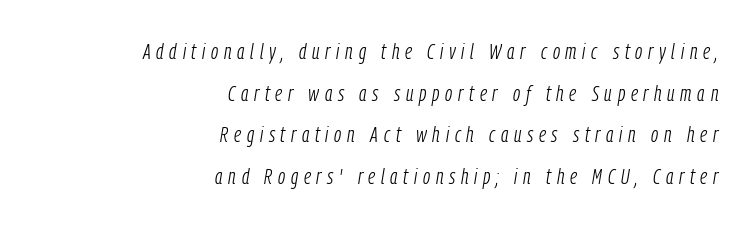
{"italic": "yes", "lean": "right", "slant_degrees": 9, "bold": "no", "underline": "no", "align": "right", "line_spacing_ratio": 1.89, "letter_spacing": "wide", "letter_spacing_em": 0.26, "glyph_px": 22}
